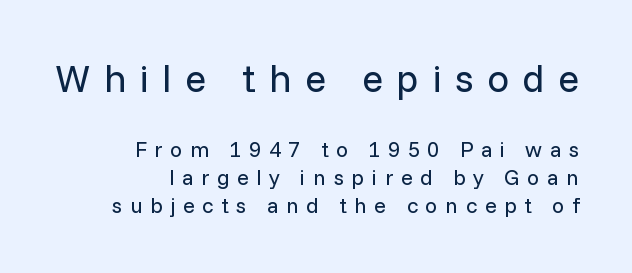
Q: Is the text bold? A: No.
Q: Is the text italic (slanted)? A: No, it is upright.
Q: Is the typeface a serif or a sans-serif typeface? A: Sans-serif.
Q: Is the text underlined? A: No.
Q: How is the paragraph aligned? A: Right-aligned.
Q: Is the spacing between letters normal or unusually wide? A: Unusually wide.
Q: Is the spacing between lines tight, normal or loose? A: Normal.
Q: Which block of text is set in a larger size, the first (top) or the second (bottom)? A: The first (top) one.
Q: Width (condensed, normal, or wide)? A: Normal.
Q: Stroke contrast? A: Low.
Q: x-height? A: Medium.
Q: Monospaced? A: No.
